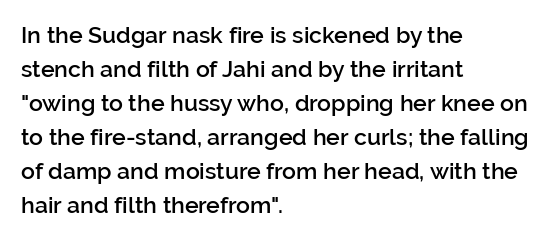
The image shows 23 px text type, upright; set left-aligned, normal line spacing (1.48x), normal letter spacing, not underlined.
